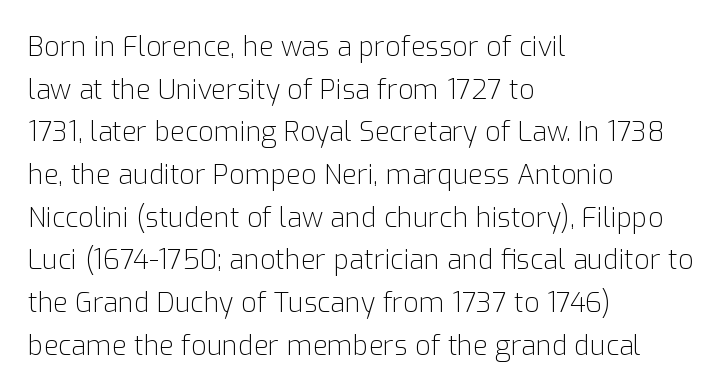
The image shows 27 px text type, upright; set left-aligned, normal line spacing (1.58x), normal letter spacing, not underlined.
